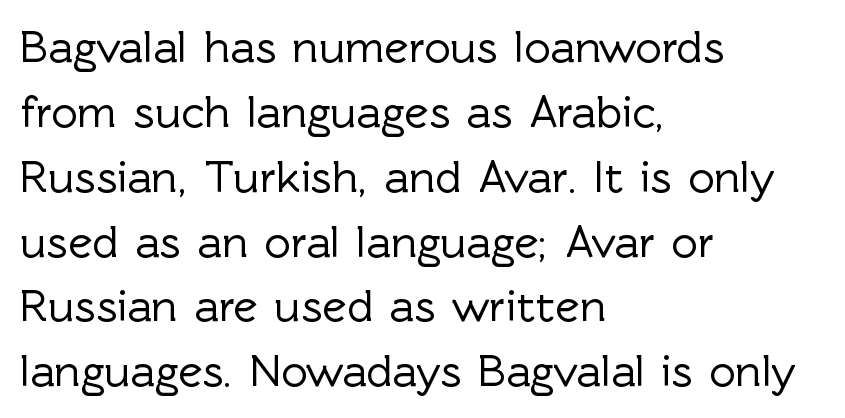
Q: Is the text italic (slanted)? A: No, it is upright.
Q: Is the typeface a serif or a sans-serif typeface? A: Sans-serif.
Q: Is the text underlined? A: No.
Q: How is the paragraph aligned? A: Left-aligned.
Q: Is the spacing between letters normal or unusually wide? A: Normal.
Q: Is the spacing between lines tight, normal or loose? A: Normal.
Q: Width (condensed, normal, or wide)? A: Normal.
Q: x-height? A: Medium.
Q: Monospaced? A: No.
